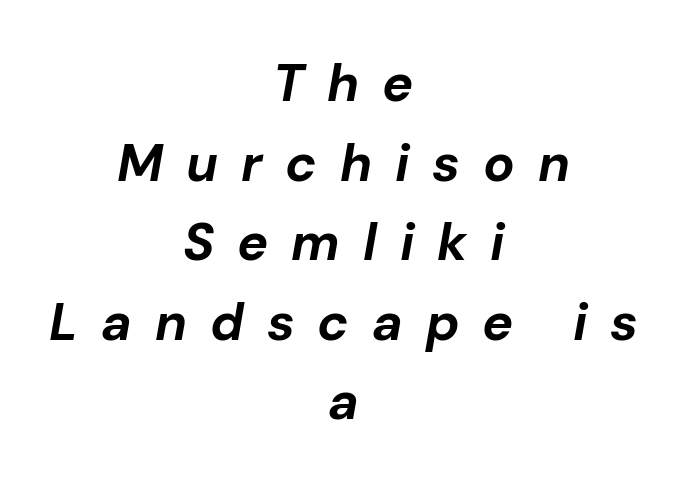
The image shows 52 px bold type, italic (leaning right); set centered, normal line spacing (1.53x), unusually wide letter spacing (+0.44 em), not underlined; low stroke contrast and a medium x-height.
